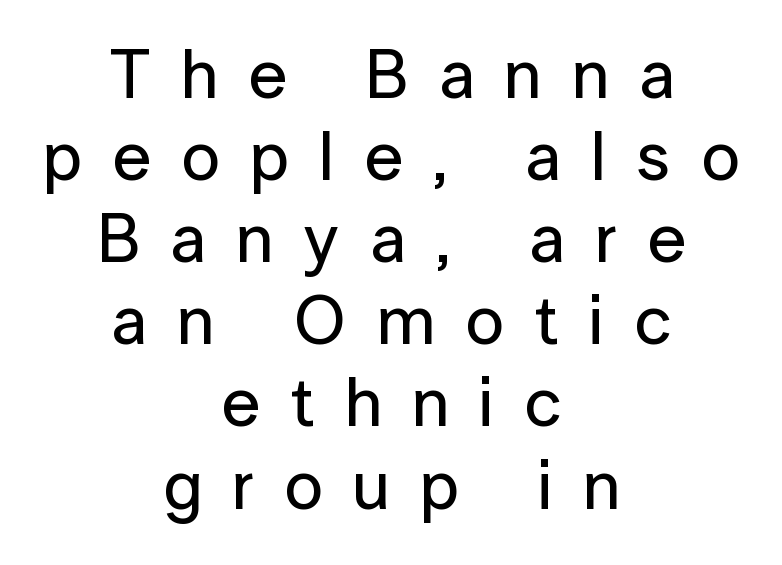
The image shows 69 px sans-serif type, upright; set centered, line spacing 1.19x, unusually wide letter spacing (+0.44 em), not underlined; low stroke contrast and a medium x-height.
